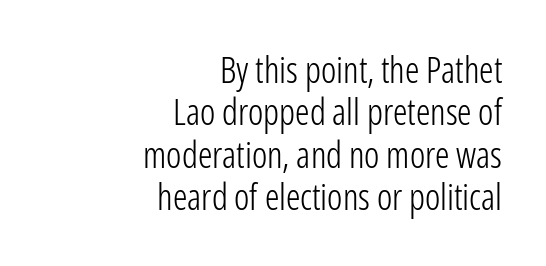
Varying glyph widths throughout — classic text-font behaviour. Does the copy run flush right? Yes — the right margin is perfectly even. The passage shown has conventional tracking throughout. Italic? Not at all — the glyphs are vertical.
